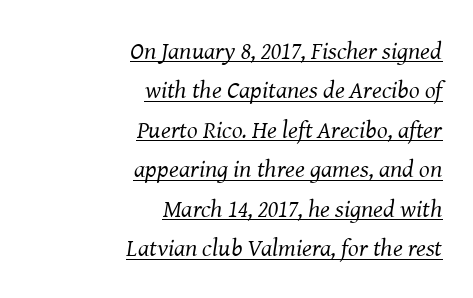
Q: Is the text bold? A: No.
Q: Is the text italic (slanted)? A: Yes, it leans right by about 8 degrees.
Q: Is the text underlined? A: Yes.
Q: How is the paragraph aligned? A: Right-aligned.
Q: Is the spacing between letters normal or unusually wide? A: Normal.
Q: Is the spacing between lines tight, normal or loose? A: Normal.
